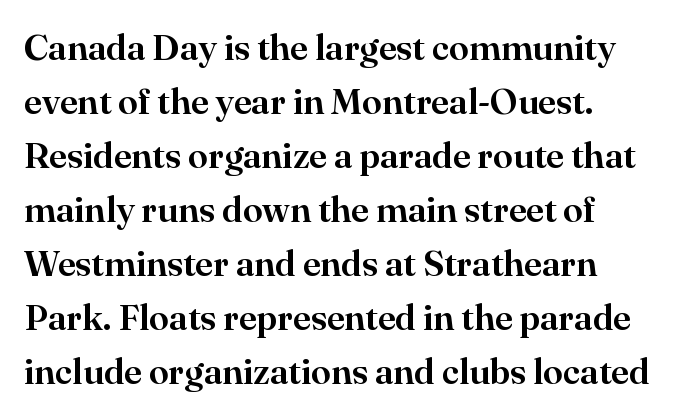
The image shows 36 px serif type, upright; set left-aligned, normal line spacing (1.5x), normal letter spacing, not underlined; high stroke contrast and a small x-height.
